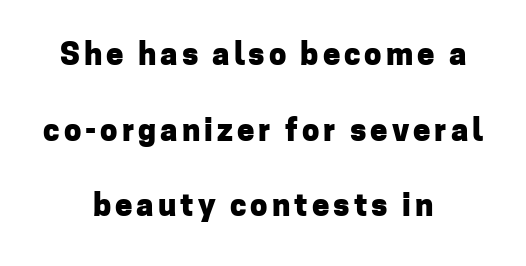
Is this a sans? Yes — the strokes have no serifs. Notice how the stems are strictly vertical — no italics here. Only glyphs here, with clear space below each row. Successive baselines arrive slowly, with a big drop between each.
